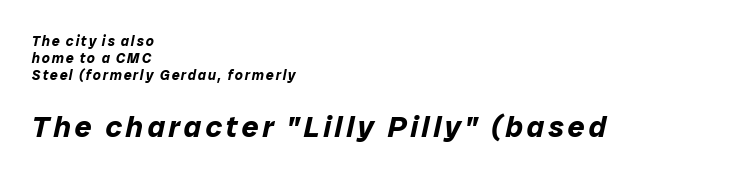
You could not count columns in this text — the font is proportionally spaced. Rule under the text: the space is simply empty. Would a proofreader flag this as italicized? Yes. These lines stack with their left ends in a neat column. Here the second block reads like a headline and the first like body copy.
